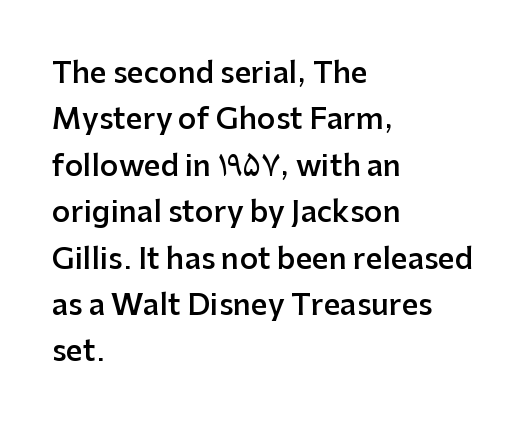
{"serif": "no", "italic": "no", "bold": "semi", "weight": "semibold", "width": "normal", "stroke_contrast": "low", "x_height": "medium", "monospaced": "no", "underline": "no", "align": "left", "line_spacing": "normal", "line_spacing_ratio": 1.6, "letter_spacing": "normal", "letter_spacing_em": 0.0, "glyph_px": 29}
